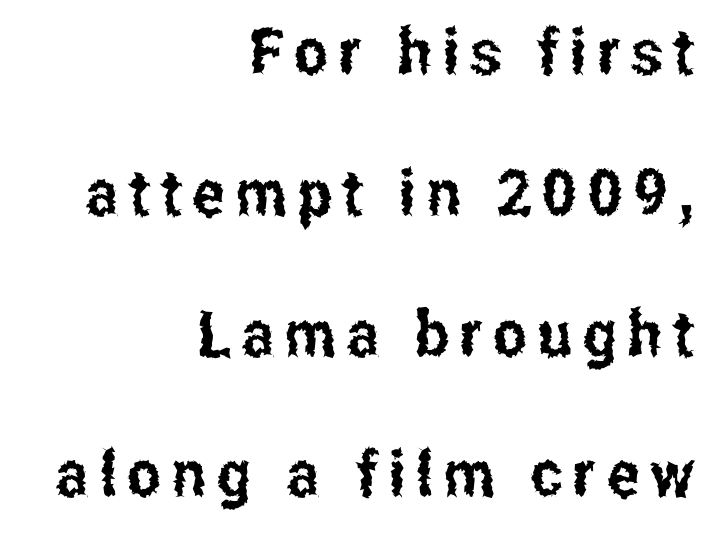
The image shows 64 px condensed sans-serif type, upright; set right-aligned, loose line spacing (2.2x), not underlined; low stroke contrast and a medium x-height.
